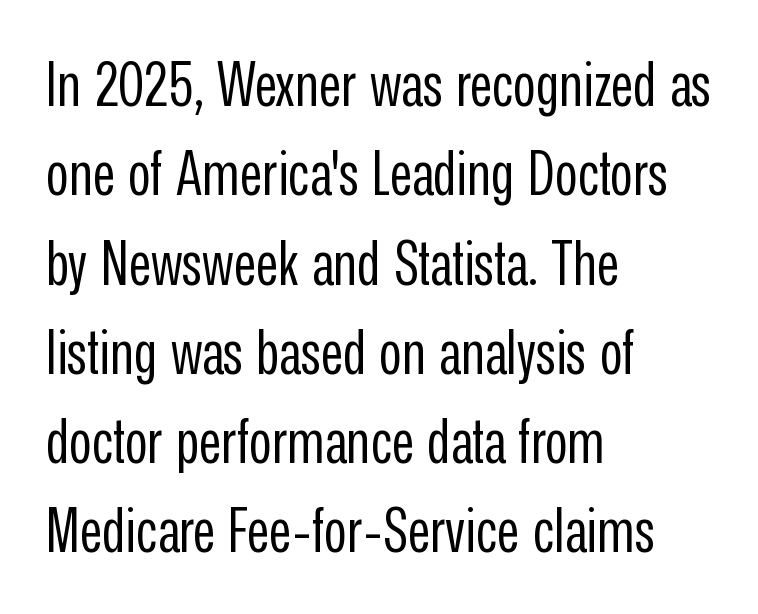
Proportional: the letters do not fall into vertical columns. Anything drawn beneath the words? Only blank space. Leftover space on each line is placed entirely after the last word. This sample uses an upright cut, with every glyph sitting square on the baseline. A quiet, ordinary-to-light weight characterises the typeface. This rendering leaves character spacing at its baseline value.
